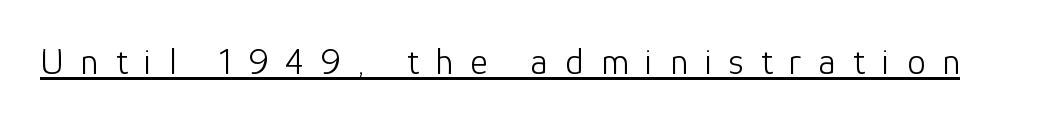
Here the designer chose a conventional face with non-uniform glyph widths. Compared with typical body copy, the letter spacing here is much looser. Weight: regular or lighter. Underlined type. The typeface chosen for these lines omits serifs. The typography opts for an upright posture over an oblique one.
